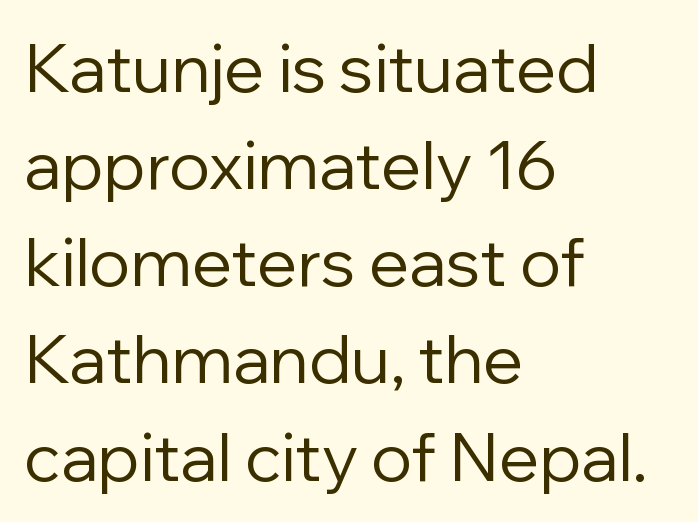
Clear beneath every line of the passage. These lines are set flush left with a ragged right edge. Rows of type keep a routine distance in the vertical direction. Glyph-to-glyph distance matches everyday printed text.
